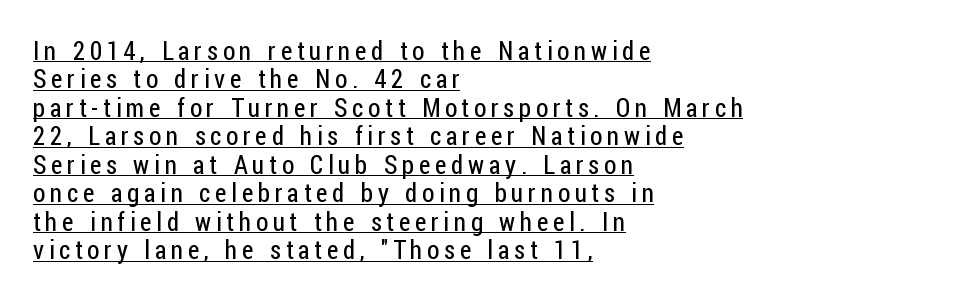
Q: Is the text bold? A: No.
Q: Is the text italic (slanted)? A: No, it is upright.
Q: Is the text underlined? A: Yes.
Q: How is the paragraph aligned? A: Left-aligned.
Q: Is the spacing between lines tight, normal or loose? A: Tight.
